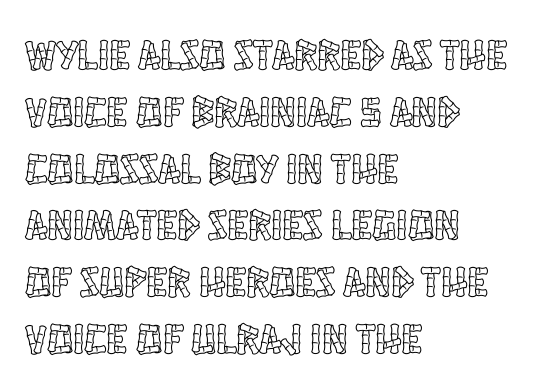
These lines are rendered in a variable-pitch font. Glance below the letters and you will spot only blank space. The font's upright variant was chosen for this text. These lines are set flush left with a ragged right edge. Honestly, the row spacing looks completely unremarkable.
